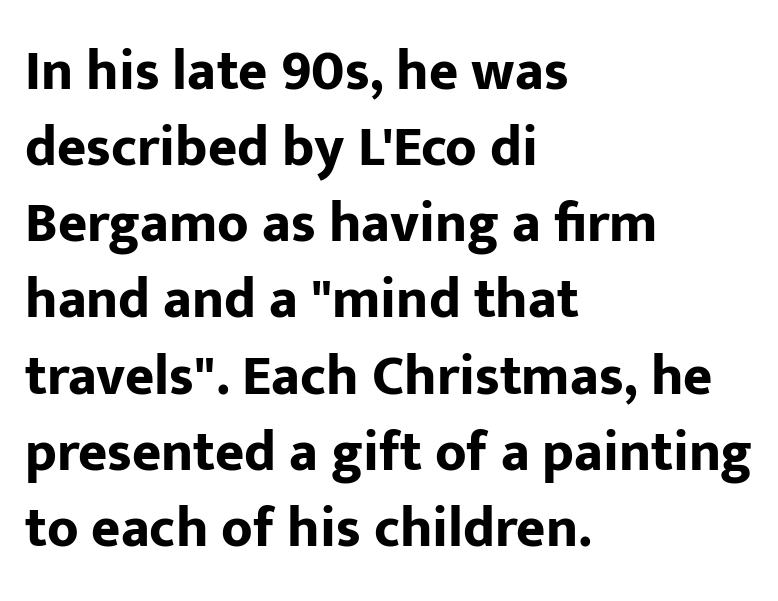
The image shows 56 px bold sans-serif type, upright; set left-aligned, normal line spacing (1.36x), normal letter spacing, not underlined; low stroke contrast and a medium x-height.
